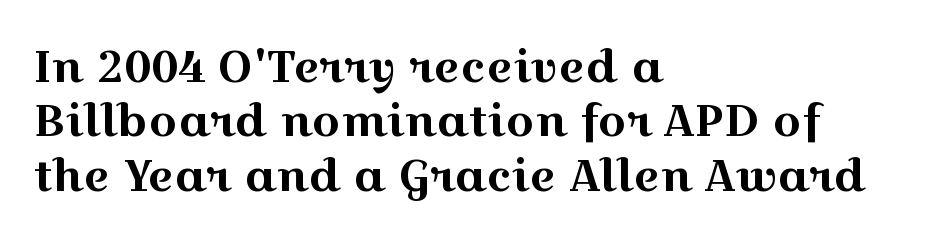
{"serif": "yes", "italic": "no", "width": "wide", "x_height": "medium", "monospaced": "no", "underline": "no", "align": "left", "line_spacing_ratio": 1.21, "letter_spacing": "normal", "letter_spacing_em": 0.0, "glyph_px": 45}
